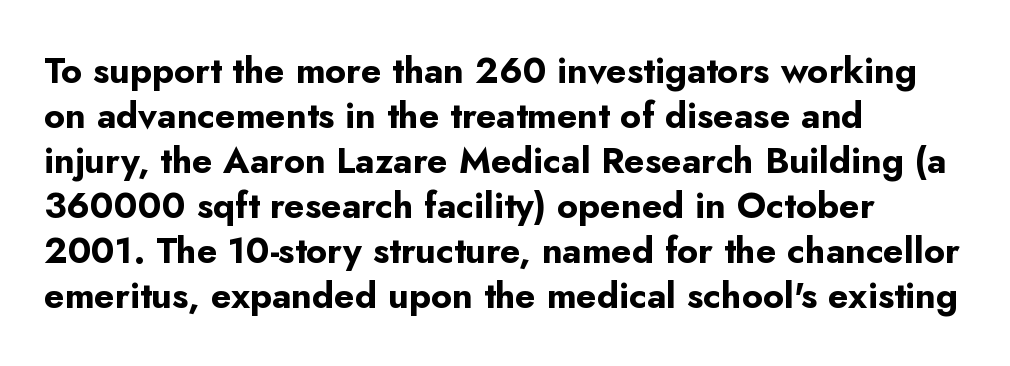
Q: Is the text bold? A: Yes.
Q: Is the text italic (slanted)? A: No, it is upright.
Q: Is the typeface a serif or a sans-serif typeface? A: Sans-serif.
Q: Is the text underlined? A: No.
Q: How is the paragraph aligned? A: Left-aligned.
Q: Is the spacing between letters normal or unusually wide? A: Normal.
Q: Is the spacing between lines tight, normal or loose? A: Normal.
Q: Width (condensed, normal, or wide)? A: Normal.
Q: Stroke contrast? A: Low.
Q: x-height? A: Small.
Q: Monospaced? A: No.
